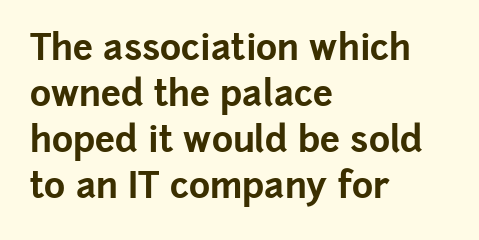
{"serif": "no", "italic": "no", "bold": "yes", "weight": "bold", "width": "normal", "stroke_contrast": "low", "x_height": "medium", "monospaced": "no", "underline": "no", "align": "left", "line_spacing": "normal", "line_spacing_ratio": 1.28, "letter_spacing": "normal", "letter_spacing_em": 0.0, "glyph_px": 36}
